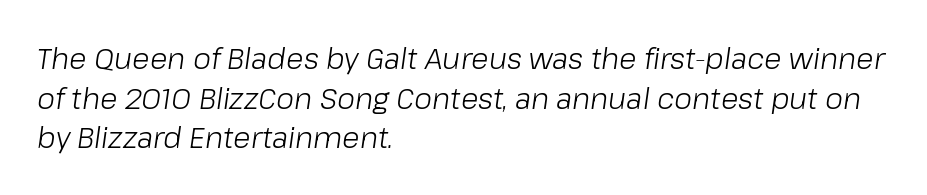
{"italic": "yes", "lean": "right", "slant_degrees": 8, "bold": "no", "weight": "light", "width": "normal", "stroke_contrast": "low", "x_height": "medium", "monospaced": "no", "underline": "no", "align": "left", "line_spacing": "normal", "line_spacing_ratio": 1.37, "letter_spacing": "normal", "letter_spacing_em": 0.0, "glyph_px": 29}
